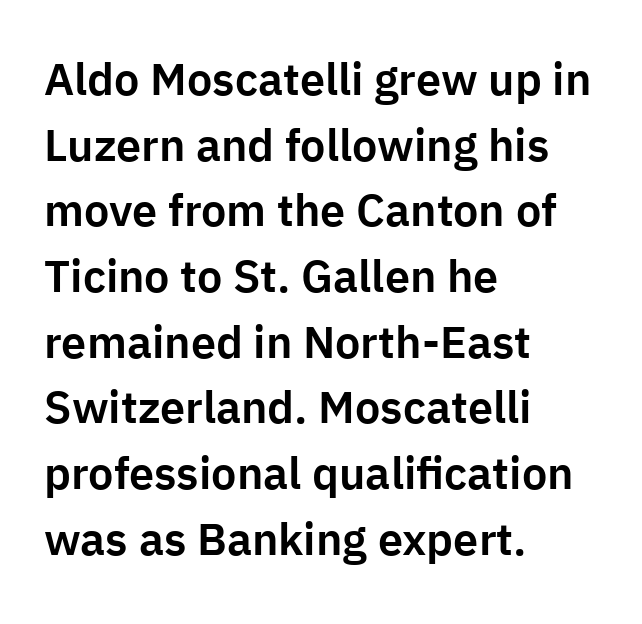
{"serif": "no", "italic": "no", "width": "normal", "stroke_contrast": "low", "x_height": "medium", "monospaced": "no", "underline": "no", "align": "left", "line_spacing": "normal", "line_spacing_ratio": 1.46, "letter_spacing": "normal", "letter_spacing_em": 0.0, "glyph_px": 45}
